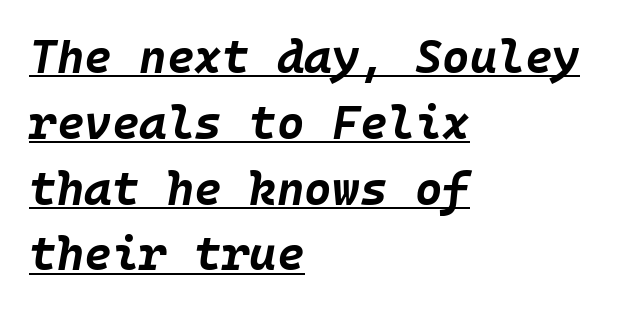
Q: Is the text bold? A: Yes.
Q: Is the text italic (slanted)? A: Yes, it leans right by about 10 degrees.
Q: Is the text underlined? A: Yes.
Q: How is the paragraph aligned? A: Left-aligned.
Q: Is the spacing between letters normal or unusually wide? A: Normal.
Q: Is the spacing between lines tight, normal or loose? A: Normal.
Q: Width (condensed, normal, or wide)? A: Normal.
Q: Stroke contrast? A: Low.
Q: x-height? A: Large.
